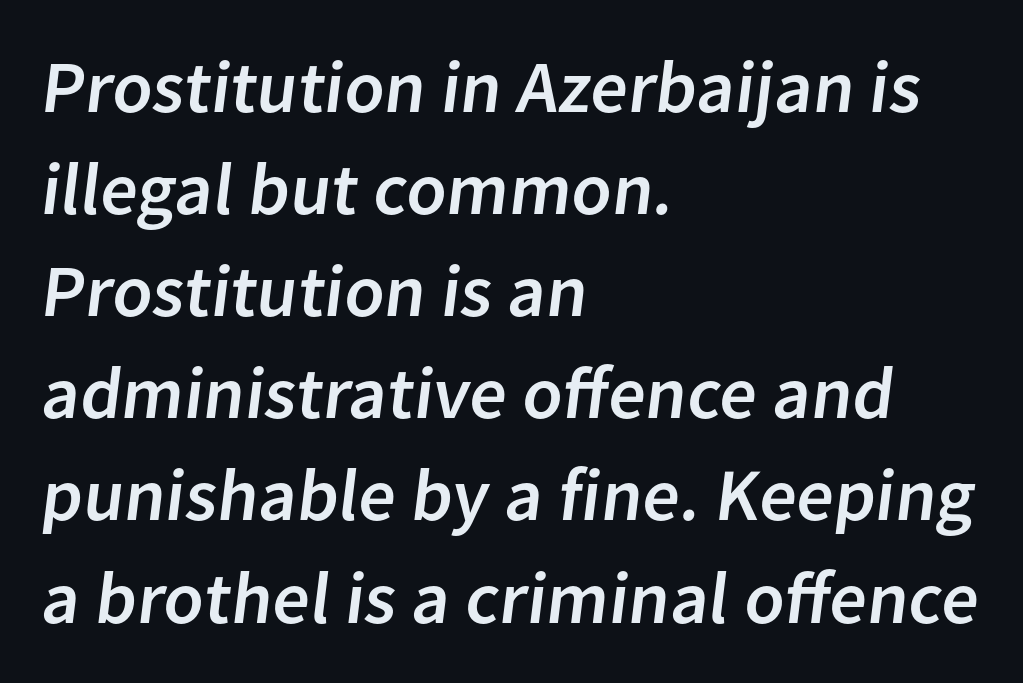
{"serif": "no", "width": "normal", "stroke_contrast": "low", "x_height": "medium", "monospaced": "no", "underline": "no", "align": "left", "line_spacing": "normal", "line_spacing_ratio": 1.38, "letter_spacing": "normal", "letter_spacing_em": 0.0, "glyph_px": 74}
